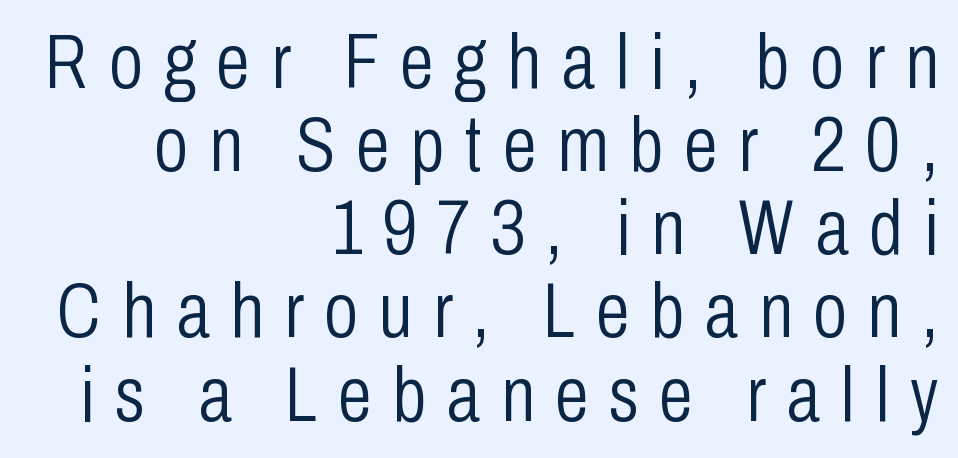
The image shows 77 px light, condensed sans-serif type, upright; set right-aligned, tight line spacing (1.08x), unusually wide letter spacing (+0.27 em), not underlined; low stroke contrast and a medium x-height.
